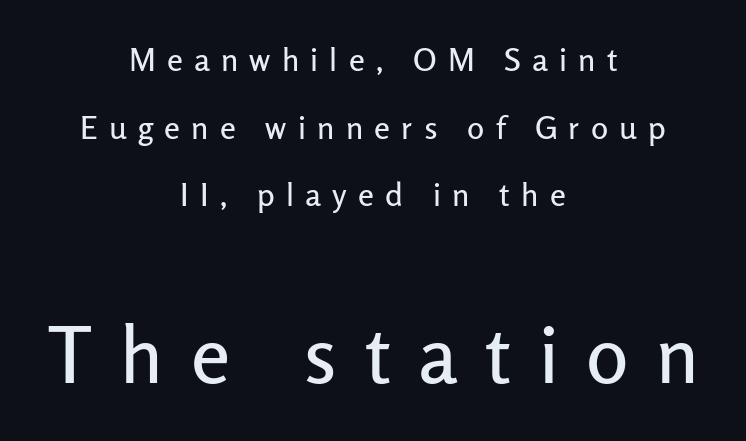
{"serif": "no", "italic": "no", "width": "normal", "stroke_contrast": "low", "x_height": "medium", "monospaced": "no", "underline": "no", "align": "center", "line_spacing": "loose", "line_spacing_ratio": 2.11, "letter_spacing": "wide", "letter_spacing_em": 0.35, "larger_block": "second", "size_ratio": 2.47, "glyph_px": 79}
